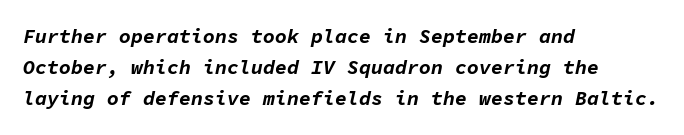
The image shows 20 px bold type, italic (leaning right); set left-aligned, normal line spacing (1.56x), normal letter spacing, not underlined.
